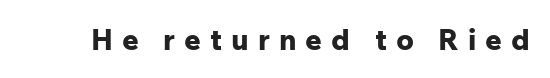
Ascenders rise straight up at ninety degrees. Quick note: underline off. Pretty heavy lettering here — definitely bold. Students, note that the glyphs here are deliberately spaced far apart. Classification — sans serif. Is this a fixed-width face? No — the glyphs have proportional, varying widths.
